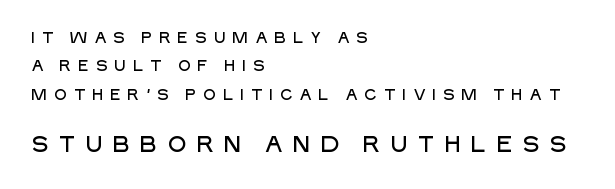
{"italic": "no", "underline": "no", "align": "left", "line_spacing": "loose", "line_spacing_ratio": 1.9, "letter_spacing": "wide", "letter_spacing_em": 0.4, "larger_block": "second", "size_ratio": 1.47, "glyph_px": 22}
